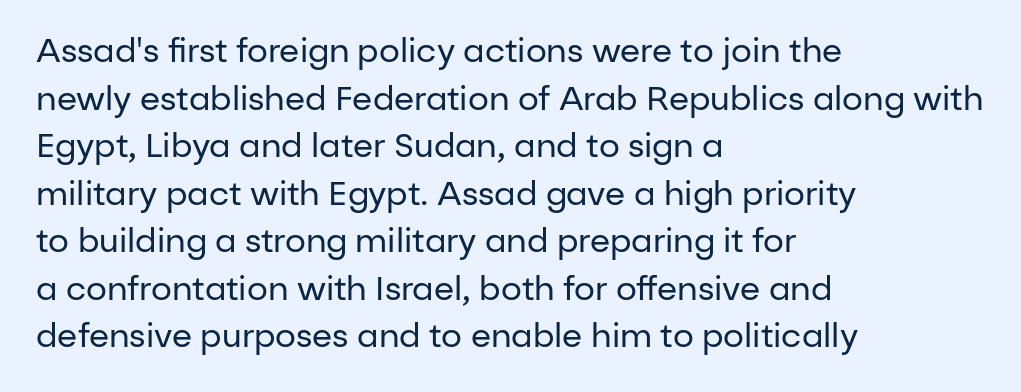
The image shows 33 px regular-weight sans-serif type, upright; set left-aligned, normal line spacing (1.44x), normal letter spacing, not underlined; low stroke contrast and a medium x-height.
